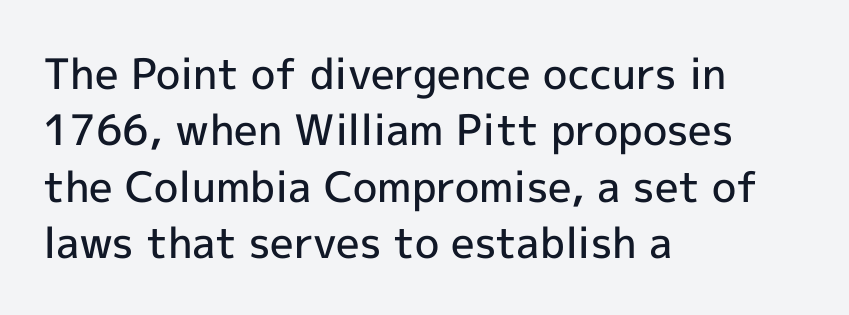
Q: Is the text bold? A: Semi-bold.
Q: Is the text italic (slanted)? A: No, it is upright.
Q: Is the typeface a serif or a sans-serif typeface? A: Sans-serif.
Q: Is the text underlined? A: No.
Q: How is the paragraph aligned? A: Left-aligned.
Q: Is the spacing between letters normal or unusually wide? A: Normal.
Q: Is the spacing between lines tight, normal or loose? A: Normal.
Q: Width (condensed, normal, or wide)? A: Normal.
Q: x-height? A: Medium.
Q: Monospaced? A: No.
